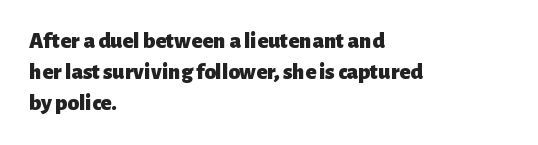
{"italic": "no", "bold": "yes", "underline": "no", "align": "left", "line_spacing": "normal", "line_spacing_ratio": 1.35, "letter_spacing": "normal", "letter_spacing_em": 0.0, "glyph_px": 23}
